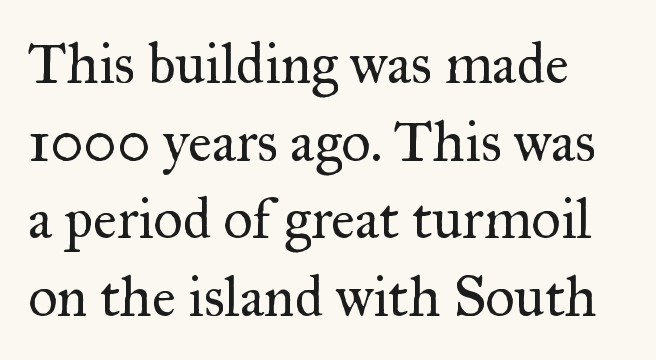
Spacing verdict: proportional, widths tailored to each character. Caption: standard tracking, unaltered. The foot of each line stays bare and open. The weight tops out at a normal text grade. You can tell it's not italic because the verticals are truly vertical. The passage shown is typeset with a serif family.
